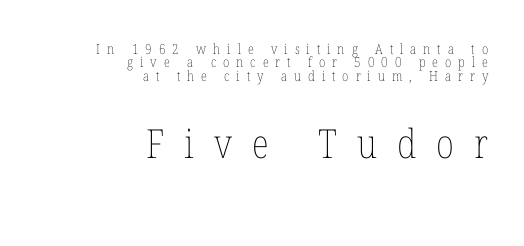
Q: Is the text bold? A: No.
Q: Is the text italic (slanted)? A: No, it is upright.
Q: Is the text underlined? A: No.
Q: How is the paragraph aligned? A: Right-aligned.
Q: Is the spacing between letters normal or unusually wide? A: Unusually wide.
Q: Is the spacing between lines tight, normal or loose? A: Tight.
Q: Which block of text is set in a larger size, the first (top) or the second (bottom)? A: The second (bottom) one.
Q: Width (condensed, normal, or wide)? A: Condensed.
Q: Stroke contrast? A: Low.
Q: x-height? A: Medium.
Q: Monospaced? A: No.
